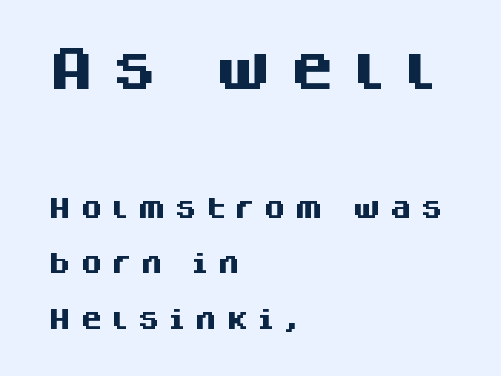
Q: Is the text bold? A: Yes.
Q: Is the text italic (slanted)? A: No, it is upright.
Q: Is the typeface a serif or a sans-serif typeface? A: Sans-serif.
Q: Is the text underlined? A: No.
Q: How is the paragraph aligned? A: Left-aligned.
Q: Is the spacing between letters normal or unusually wide? A: Unusually wide.
Q: Is the spacing between lines tight, normal or loose? A: Loose.
Q: Which block of text is set in a larger size, the first (top) or the second (bottom)? A: The first (top) one.
Q: Width (condensed, normal, or wide)? A: Normal.
Q: Stroke contrast? A: Medium.
Q: x-height? A: Large.
Q: Monospaced? A: No.
